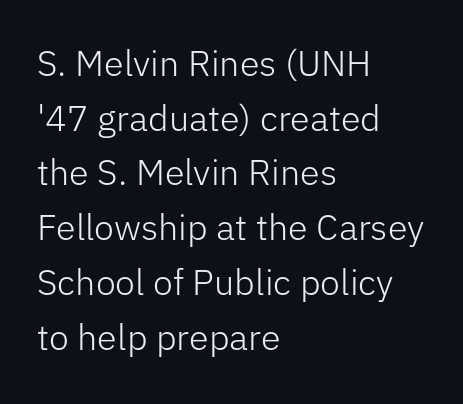
{"serif": "no", "italic": "no", "bold": "no", "weight": "light", "width": "normal", "stroke_contrast": "low", "x_height": "medium", "monospaced": "no", "underline": "no", "align": "left", "line_spacing": "normal", "line_spacing_ratio": 1.52, "letter_spacing": "normal", "letter_spacing_em": 0.0, "glyph_px": 36}
